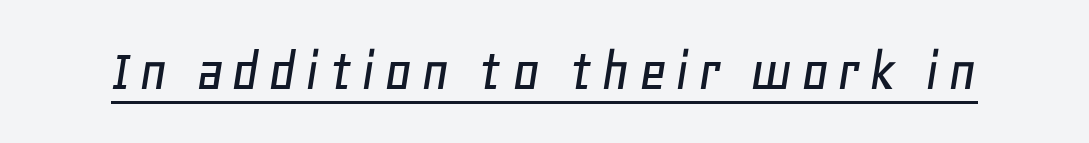
Q: Is the text italic (slanted)? A: Yes, it leans right by about 11 degrees.
Q: Is the text underlined? A: Yes.
Q: Width (condensed, normal, or wide)? A: Normal.
Q: Stroke contrast? A: Low.
Q: x-height? A: Large.
Q: Monospaced? A: No.
